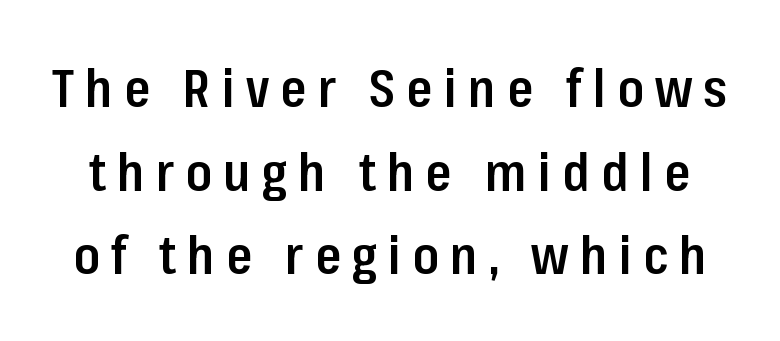
The image shows 53 px semibold, condensed sans-serif type, upright; set normal line spacing (1.58x), unusually wide letter spacing (+0.21 em), not underlined; low stroke contrast and a medium x-height.
